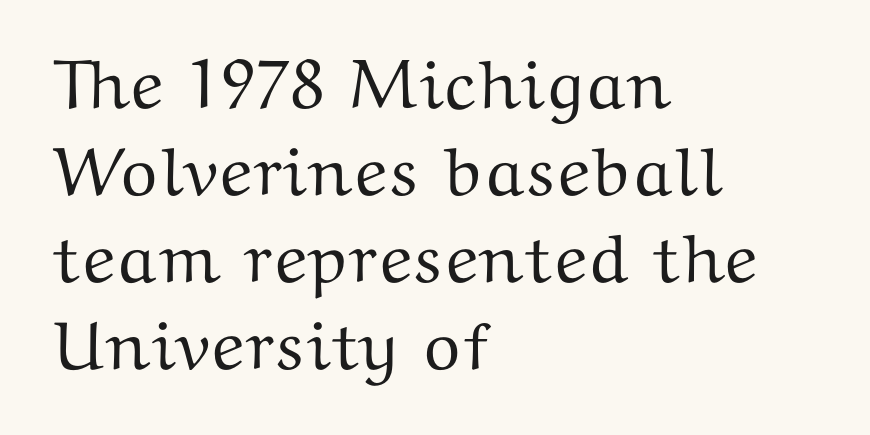
Q: Is the text italic (slanted)? A: No, it is upright.
Q: Is the typeface a serif or a sans-serif typeface? A: Serif.
Q: Is the text underlined? A: No.
Q: How is the paragraph aligned? A: Left-aligned.
Q: Is the spacing between letters normal or unusually wide? A: Normal.
Q: Is the spacing between lines tight, normal or loose? A: Normal.
Q: Width (condensed, normal, or wide)? A: Wide.
Q: Stroke contrast? A: Medium.
Q: x-height? A: Medium.
Q: Monospaced? A: No.
